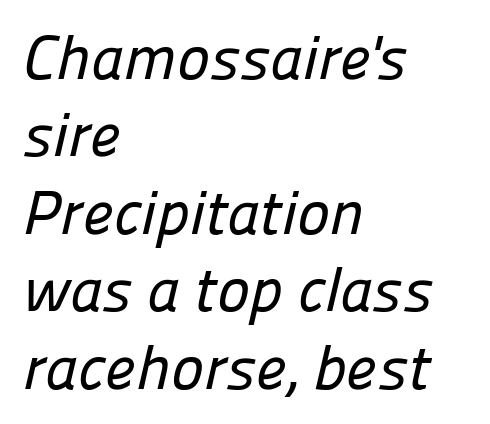
Q: Is the typeface a serif or a sans-serif typeface? A: Sans-serif.
Q: Is the text underlined? A: No.
Q: How is the paragraph aligned? A: Left-aligned.
Q: Is the spacing between letters normal or unusually wide? A: Normal.
Q: Is the spacing between lines tight, normal or loose? A: Normal.
Q: Width (condensed, normal, or wide)? A: Normal.
Q: Stroke contrast? A: Low.
Q: x-height? A: Medium.
Q: Monospaced? A: No.
